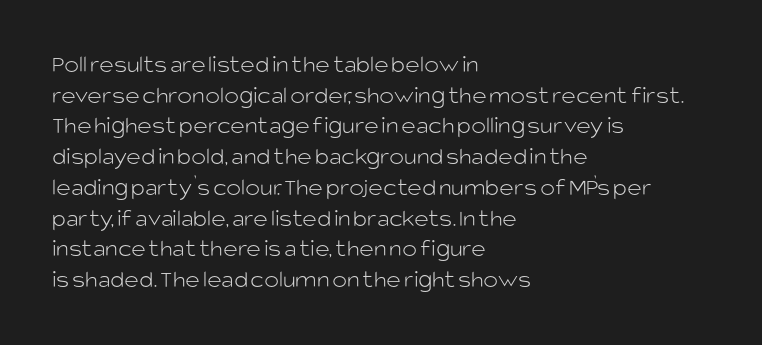
Q: Is the text bold? A: No.
Q: Is the text italic (slanted)? A: No, it is upright.
Q: Is the text underlined? A: No.
Q: How is the paragraph aligned? A: Left-aligned.
Q: Is the spacing between letters normal or unusually wide? A: Normal.
